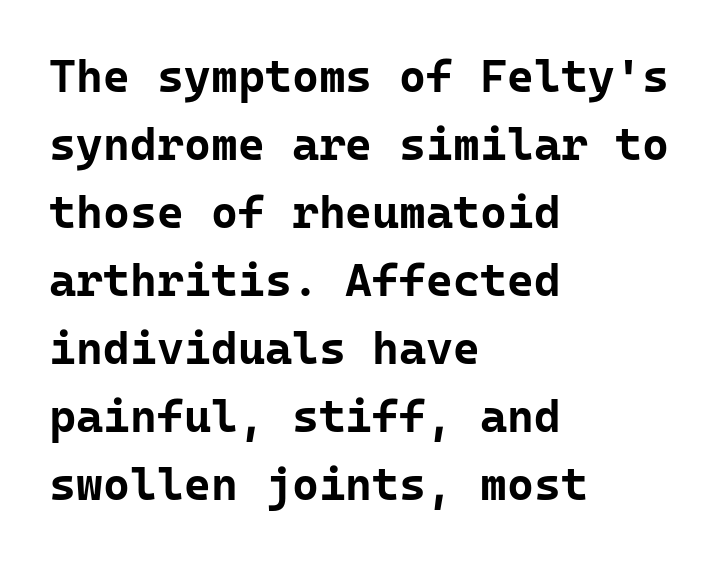
The image shows 46 px bold sans-serif type, upright, monospaced; set left-aligned, normal line spacing (1.48x), normal letter spacing, not underlined; low stroke contrast and a medium x-height.
